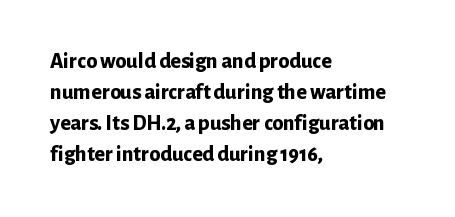
Q: Is the text bold? A: Yes.
Q: Is the text italic (slanted)? A: No, it is upright.
Q: Is the text underlined? A: No.
Q: How is the paragraph aligned? A: Left-aligned.
Q: Is the spacing between letters normal or unusually wide? A: Normal.
Q: Is the spacing between lines tight, normal or loose? A: Normal.
